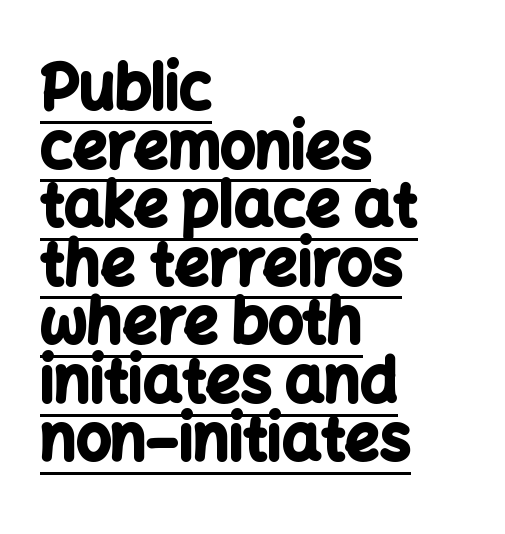
{"serif": "no", "italic": "no", "bold": "yes", "weight": "bold", "width": "normal", "stroke_contrast": "low", "x_height": "medium", "monospaced": "no", "underline": "yes", "align": "left", "line_spacing": "tight", "line_spacing_ratio": 0.96, "letter_spacing": "normal", "letter_spacing_em": 0.0, "glyph_px": 61}
